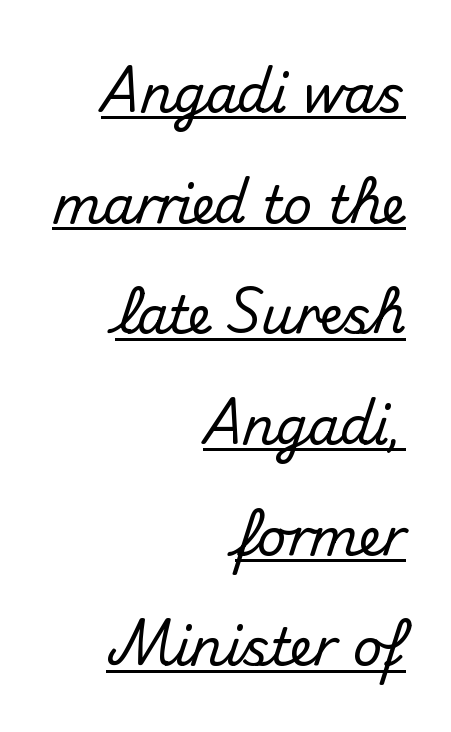
Q: Is the text italic (slanted)? A: Yes.
Q: Is the typeface a serif or a sans-serif typeface? A: Sans-serif.
Q: Is the text underlined? A: Yes.
Q: How is the paragraph aligned? A: Right-aligned.
Q: Is the spacing between letters normal or unusually wide? A: Normal.
Q: Is the spacing between lines tight, normal or loose? A: Loose.
Q: Width (condensed, normal, or wide)? A: Normal.
Q: Stroke contrast? A: Medium.
Q: x-height? A: Small.
Q: Monospaced? A: No.
